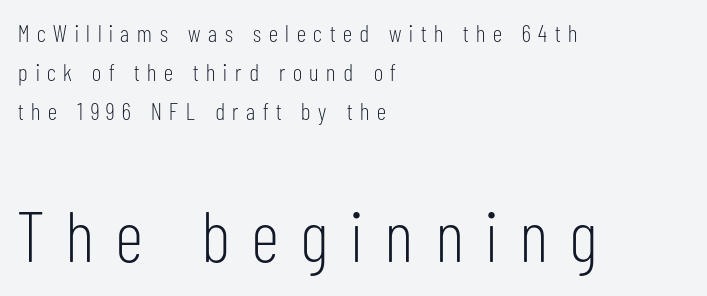
The area under the type is left untouched. These lines were composed using upright roman letters. A light-to-regular cut is what we see here. Larger block? The one below; the one above is distinctly smaller. The type is letterspaced generously, with wide tracking. Vertical spacing — default.
